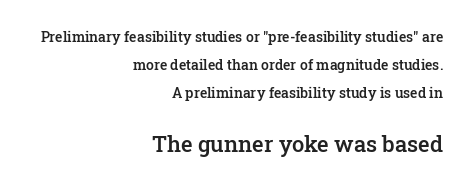
These lines carry some extra weight — a demibold, not a full bold. The line-height multiplier appears high, well above default. Here the glyphs are tracked normally, forming tight word shapes. Does the copy run flush right? Yes — the right margin is perfectly even.
